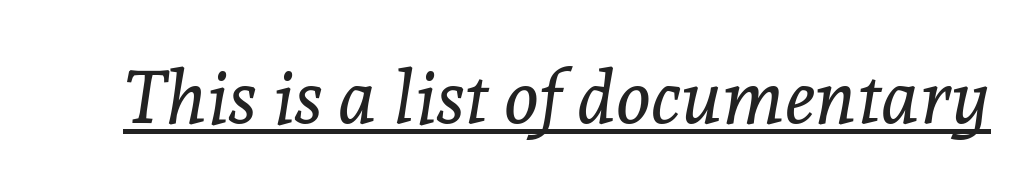
{"serif": "yes", "italic": "yes", "lean": "right", "slant_degrees": 8, "bold": "no", "weight": "regular", "width": "normal", "x_height": "medium", "monospaced": "no", "underline": "yes", "letter_spacing": "normal", "letter_spacing_em": 0.0, "glyph_px": 74}
